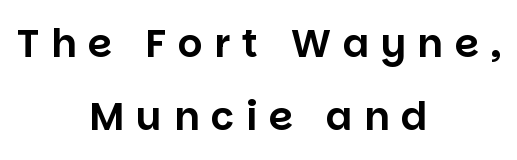
{"serif": "no", "italic": "no", "width": "normal", "stroke_contrast": "low", "x_height": "large", "monospaced": "no", "underline": "no", "align": "center", "line_spacing_ratio": 1.86, "letter_spacing": "wide", "letter_spacing_em": 0.3, "glyph_px": 39}
